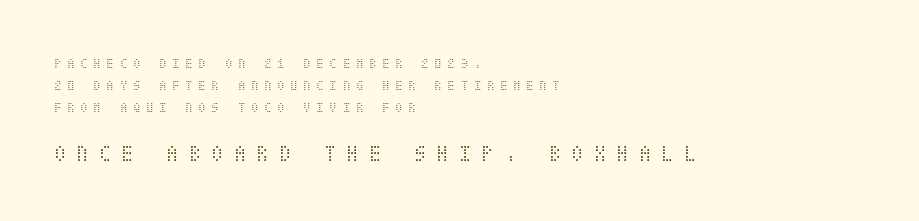
The image shows 24 px text type, upright; set left-aligned, normal line spacing (1.56x), unusually wide letter spacing (+0.39 em), not underlined; the second (bottom) block is 1.71x larger.
